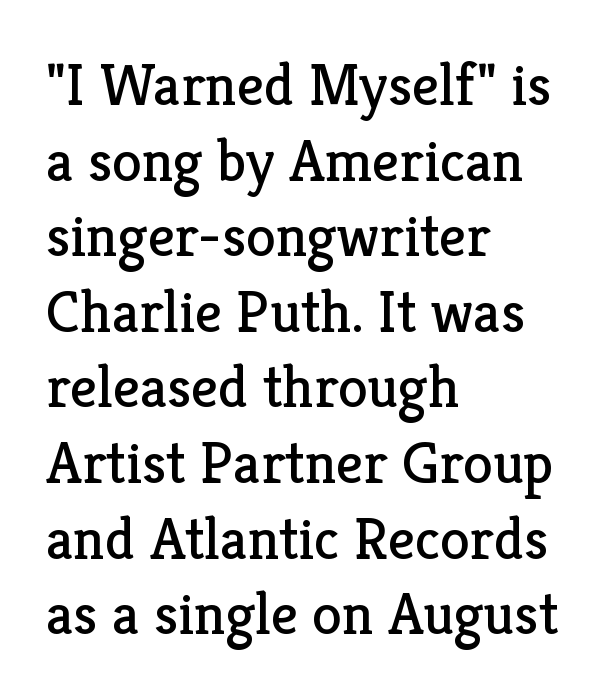
Q: Is the text bold? A: No.
Q: Is the text italic (slanted)? A: No, it is upright.
Q: Is the typeface a serif or a sans-serif typeface? A: Serif.
Q: Is the text underlined? A: No.
Q: How is the paragraph aligned? A: Left-aligned.
Q: Is the spacing between letters normal or unusually wide? A: Normal.
Q: Is the spacing between lines tight, normal or loose? A: Normal.
Q: Width (condensed, normal, or wide)? A: Normal.
Q: Stroke contrast? A: Low.
Q: x-height? A: Medium.
Q: Monospaced? A: No.
